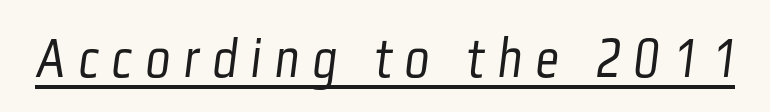
Q: Is the text bold? A: No.
Q: Is the typeface a serif or a sans-serif typeface? A: Sans-serif.
Q: Is the text underlined? A: Yes.
Q: Is the spacing between letters normal or unusually wide? A: Unusually wide.
Q: Width (condensed, normal, or wide)? A: Condensed.
Q: Stroke contrast? A: Low.
Q: x-height? A: Medium.
Q: Monospaced? A: No.
